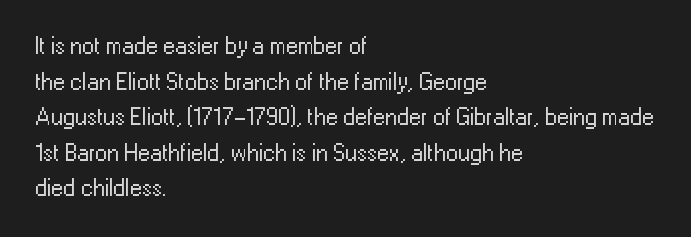
The image shows 24 px text type, upright; set left-aligned, normal line spacing (1.48x), normal letter spacing, not underlined.
